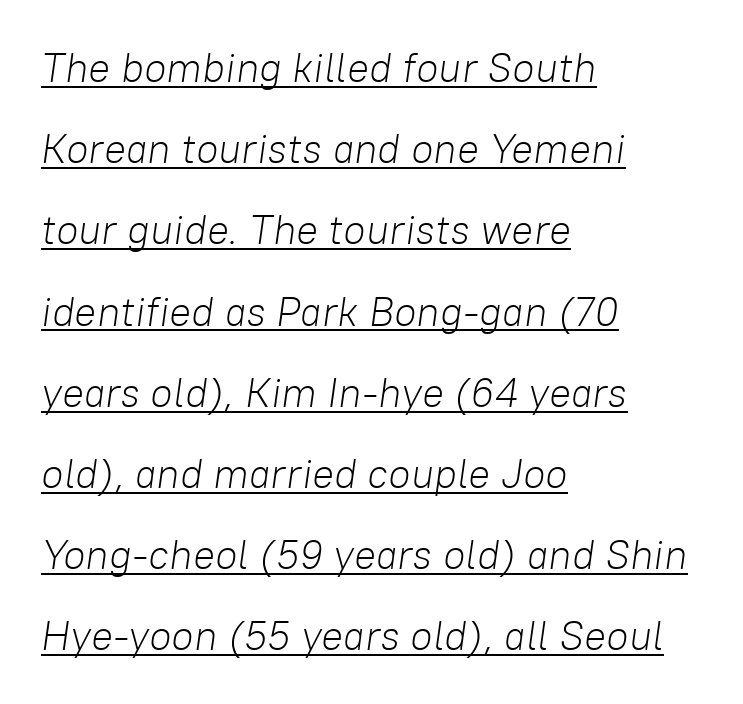
Q: Is the text bold? A: No.
Q: Is the text italic (slanted)? A: Yes, it leans right by about 8 degrees.
Q: Is the text underlined? A: Yes.
Q: How is the paragraph aligned? A: Left-aligned.
Q: Is the spacing between letters normal or unusually wide? A: Normal.
Q: Is the spacing between lines tight, normal or loose? A: Loose.
Q: Width (condensed, normal, or wide)? A: Normal.
Q: Stroke contrast? A: Low.
Q: x-height? A: Medium.
Q: Monospaced? A: No.
